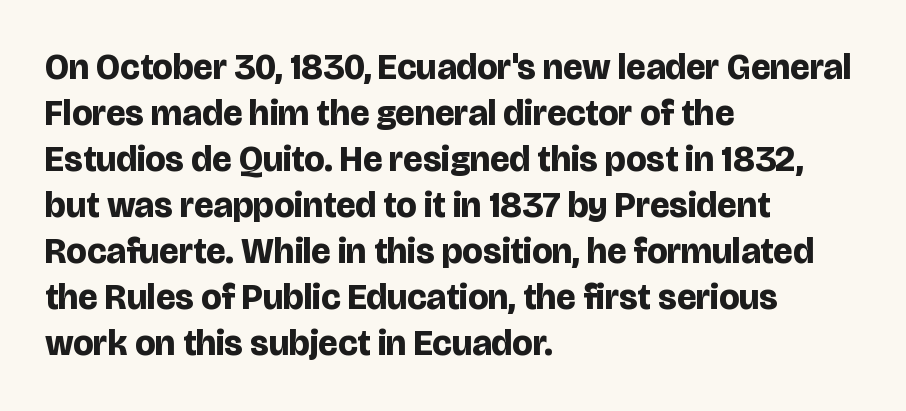
Q: Is the text bold? A: Yes.
Q: Is the text italic (slanted)? A: No, it is upright.
Q: Is the typeface a serif or a sans-serif typeface? A: Sans-serif.
Q: Is the text underlined? A: No.
Q: How is the paragraph aligned? A: Left-aligned.
Q: Is the spacing between letters normal or unusually wide? A: Normal.
Q: Is the spacing between lines tight, normal or loose? A: Normal.
Q: Width (condensed, normal, or wide)? A: Normal.
Q: Stroke contrast? A: Low.
Q: x-height? A: Large.
Q: Monospaced? A: No.
